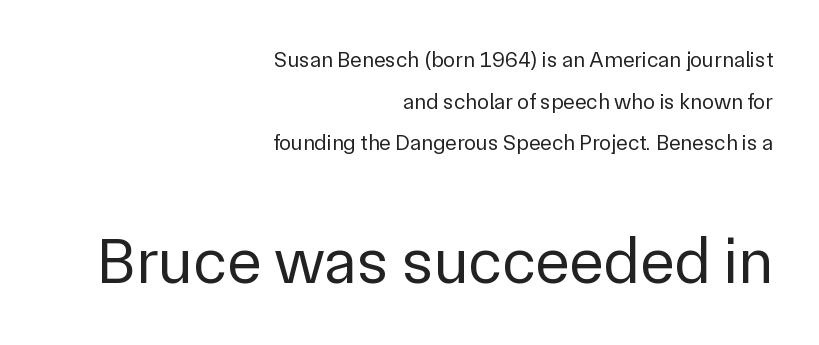
The image shows 65 px regular-weight sans-serif type, upright; set right-aligned, line spacing 1.89x, normal letter spacing, not underlined; the second (bottom) block is 2.95x larger; low stroke contrast and a medium x-height.
